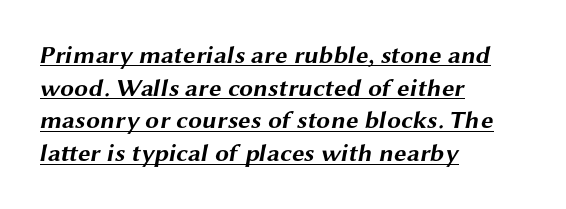
Q: Is the text bold? A: Yes.
Q: Is the text underlined? A: Yes.
Q: How is the paragraph aligned? A: Left-aligned.
Q: Is the spacing between letters normal or unusually wide? A: Normal.
Q: Is the spacing between lines tight, normal or loose? A: Normal.
